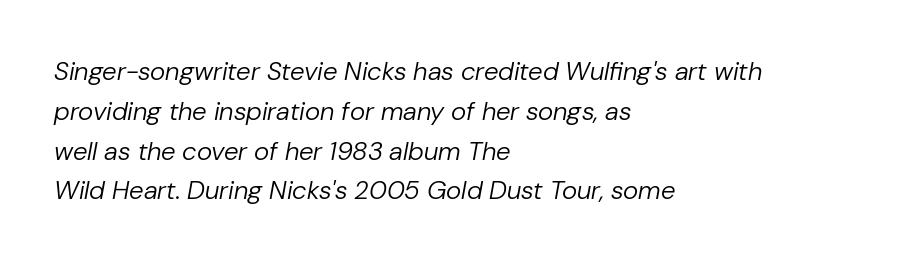
The image shows 26 px text type, italic (leaning right); set left-aligned, normal line spacing (1.53x), normal letter spacing, not underlined.
